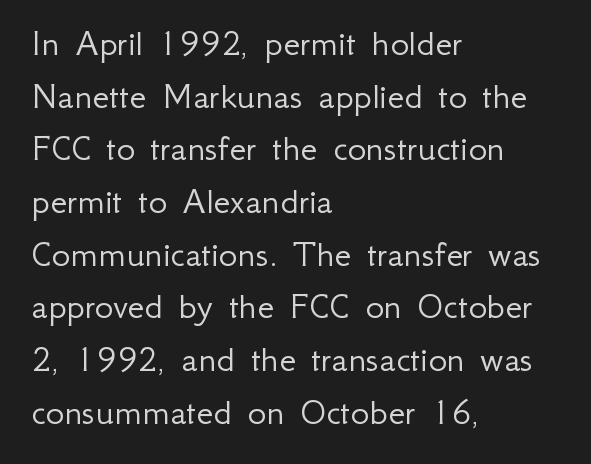
{"serif": "no", "italic": "no", "bold": "no", "weight": "light", "width": "normal", "stroke_contrast": "low", "x_height": "small", "monospaced": "no", "underline": "no", "align": "left", "line_spacing": "normal", "line_spacing_ratio": 1.35, "letter_spacing": "normal", "letter_spacing_em": 0.0, "glyph_px": 39}
